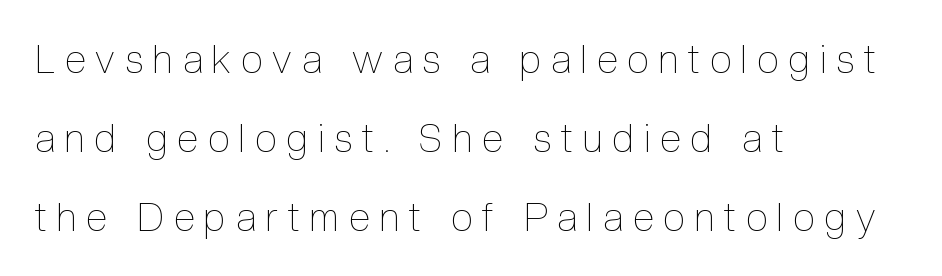
Airy leading. Check the space under the baseline: it is left empty. The type is letterspaced generously, with wide tracking. Think of a printed novel: that variable character pitch is what you see here. A typesetter would mark this as roman, not italic.
